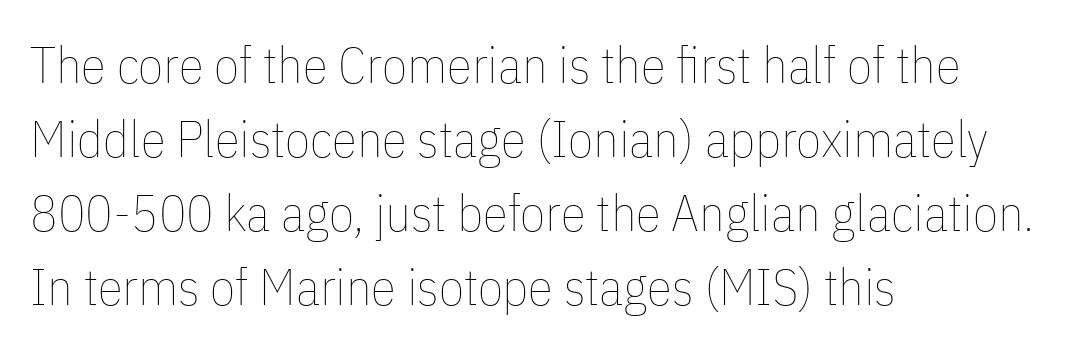
The rendering uses natural spacing where letterforms have individual widths. Is the letter spacing exaggerated? No — it looks like the ordinary default. Short and long lines alike share a common starting point at left. Italic: no, the glyphs are upright roman. This block has exactly the height ordinary leading produces.
